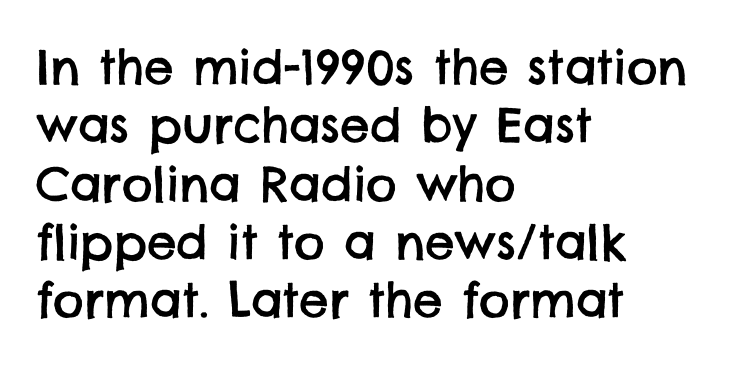
Q: Is the typeface a serif or a sans-serif typeface? A: Sans-serif.
Q: Is the text underlined? A: No.
Q: How is the paragraph aligned? A: Left-aligned.
Q: Is the spacing between letters normal or unusually wide? A: Normal.
Q: Width (condensed, normal, or wide)? A: Normal.
Q: Stroke contrast? A: Low.
Q: x-height? A: Large.
Q: Monospaced? A: No.
